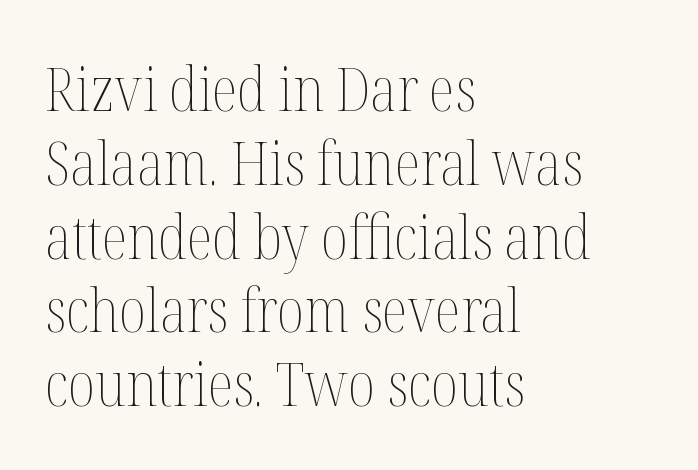
Spacing verdict: proportional, widths tailored to each character. Nobody touched the tracking dial on this one. The compositor pushed each line to the left boundary. This sample uses an upright cut, with every glyph sitting square on the baseline. Check the space under the baseline: it is left empty.
